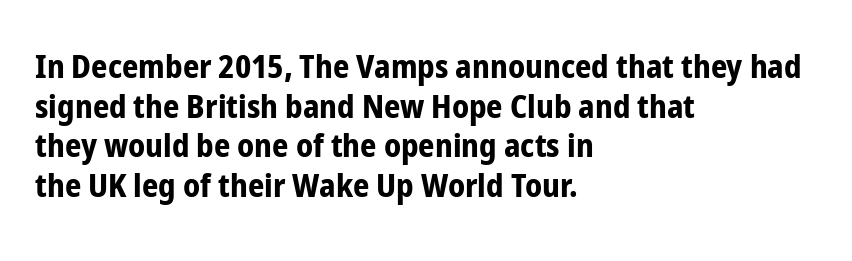
Q: Is the text bold? A: Yes.
Q: Is the text italic (slanted)? A: No, it is upright.
Q: Is the typeface a serif or a sans-serif typeface? A: Sans-serif.
Q: Is the text underlined? A: No.
Q: How is the paragraph aligned? A: Left-aligned.
Q: Is the spacing between letters normal or unusually wide? A: Normal.
Q: Width (condensed, normal, or wide)? A: Condensed.
Q: Stroke contrast? A: Low.
Q: x-height? A: Medium.
Q: Monospaced? A: No.
